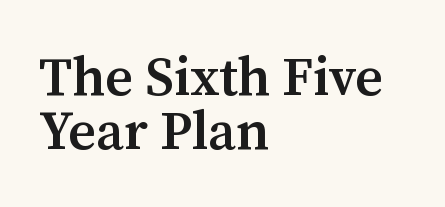
Q: Is the text bold? A: Semi-bold.
Q: Is the text italic (slanted)? A: No, it is upright.
Q: Is the typeface a serif or a sans-serif typeface? A: Serif.
Q: Is the text underlined? A: No.
Q: How is the paragraph aligned? A: Left-aligned.
Q: Is the spacing between letters normal or unusually wide? A: Normal.
Q: Is the spacing between lines tight, normal or loose? A: Tight.
Q: Width (condensed, normal, or wide)? A: Normal.
Q: Stroke contrast? A: Medium.
Q: x-height? A: Medium.
Q: Monospaced? A: No.
